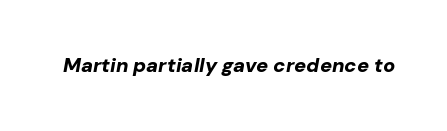
Q: Is the text bold? A: Yes.
Q: Is the text italic (slanted)? A: Yes, it leans right by about 10 degrees.
Q: Is the text underlined? A: No.
Q: Is the spacing between letters normal or unusually wide? A: Normal.
